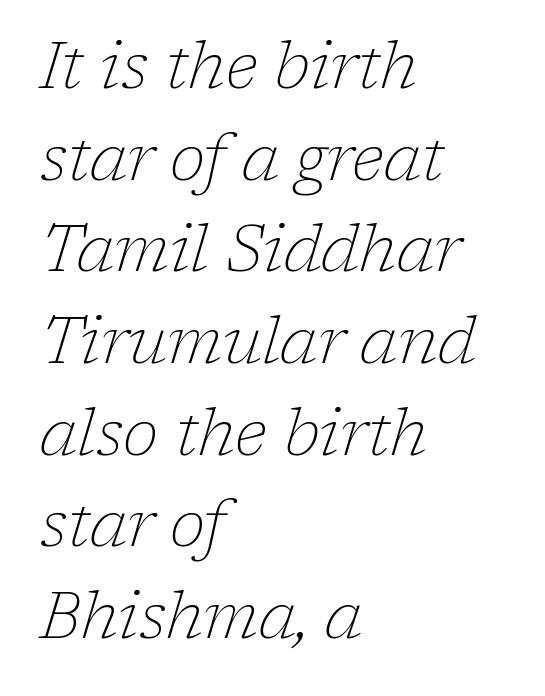
The space directly below the letters is spotless. The font's italic variant was chosen for this text. If you drew a ruler down the left edge, every line would touch it. Character widths vary here, with narrow letters taking less room than wide ones. The passage shown has conventional tracking throughout.
